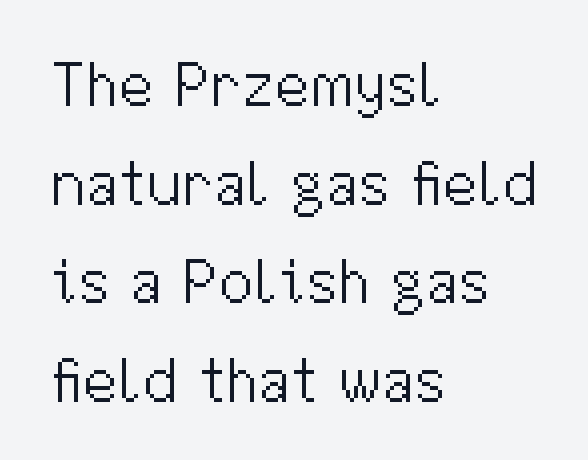
Counters stay open thanks to moderate or lighter strokes. The rows are spaced the way most documents space them. Each letter keeps its own natural width here, so spacing adapts to shape. To sum up the face: it is a sans, with no serifs. No italicization has been applied; the sample stays upright. Is the letter spacing exaggerated? No — it looks like the ordinary default.
